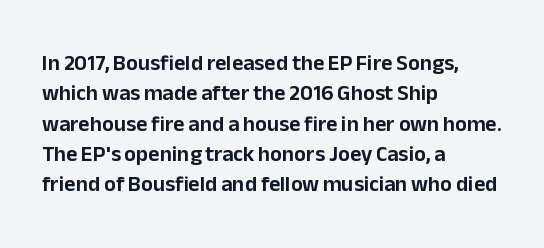
{"italic": "no", "underline": "no", "align": "left", "line_spacing": "normal", "line_spacing_ratio": 1.38, "letter_spacing": "normal", "letter_spacing_em": 0.0, "glyph_px": 22}
